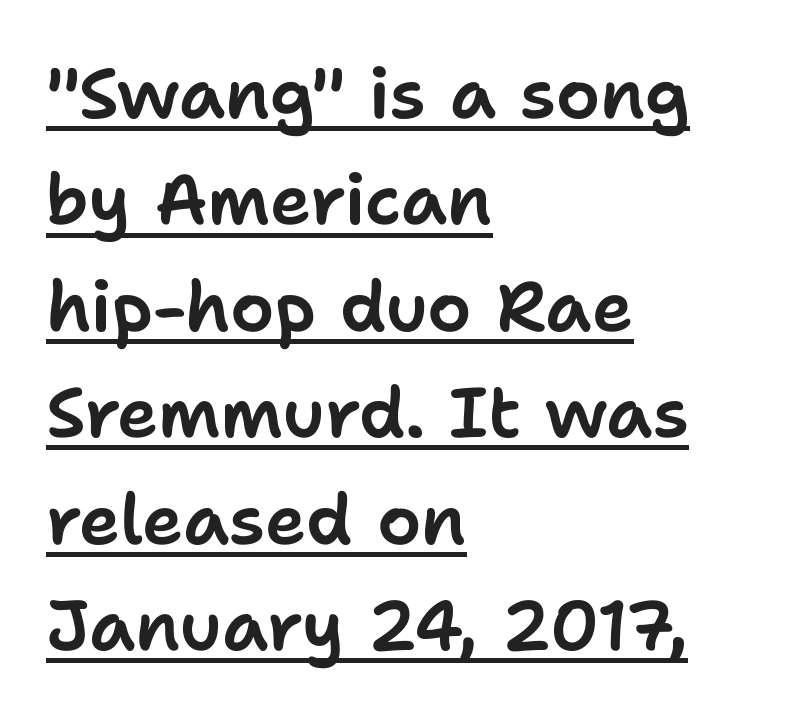
Does a line run under the words? Yes, clearly. The line-height multiplier appears to be the usual default. The text block is weighted toward the left margin, trailing off unevenly rightward. Proportional: the letters do not fall into vertical columns. The letters stand straight up with perfectly vertical stems. Examine the stroke ends and you'll find no serifs.
